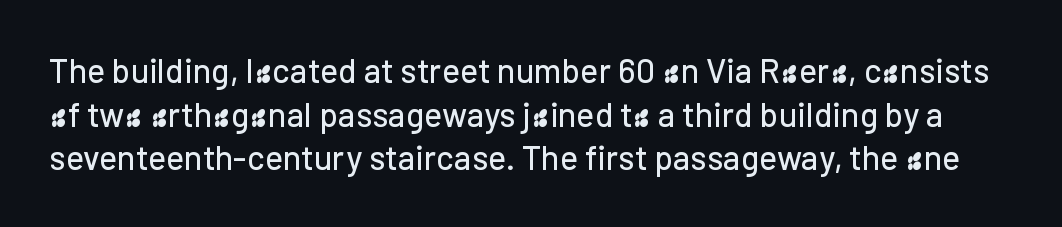
Q: Is the text italic (slanted)? A: No, it is upright.
Q: Is the typeface a serif or a sans-serif typeface? A: Sans-serif.
Q: Is the text underlined? A: No.
Q: Is the spacing between letters normal or unusually wide? A: Normal.
Q: Is the spacing between lines tight, normal or loose? A: Normal.
Q: Width (condensed, normal, or wide)? A: Normal.
Q: Stroke contrast? A: Low.
Q: x-height? A: Medium.
Q: Monospaced? A: No.
